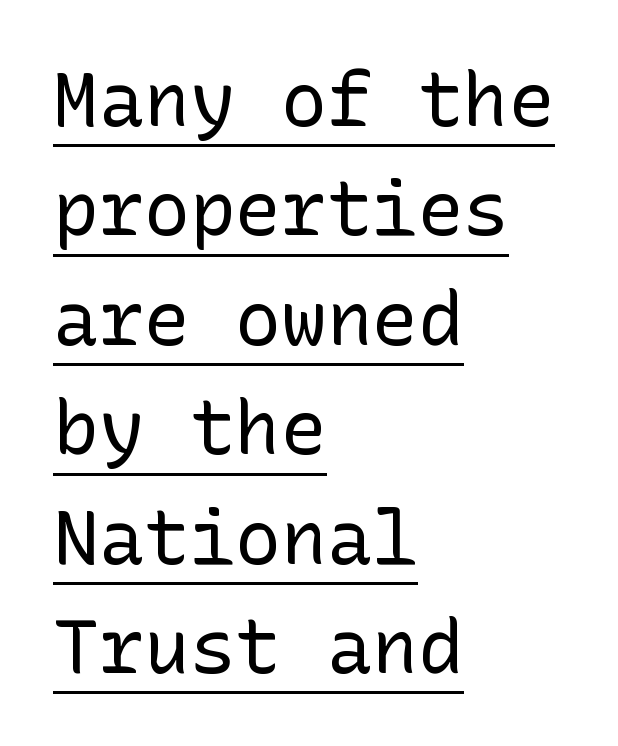
You can see a thin bar hugging the bottom of the glyphs. Observe the absence of serifs on each vertical stroke in this sample. Does the leading feel generous? No, just average. The letters look calm and open, with moderate or lighter stems. Designer's note — italics off, roman on. No extra tracking has been applied to these lines.
